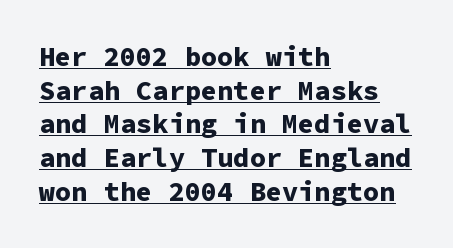
Decoration check: the copy is underlined. The specimen reads as upright at a glance. This sample uses plain, unmodified letter spacing. Reading down the column, the eye jumps a familiar distance to each next line. The rendering anchors every line to the left-hand side. The characters look thick and weighty, a clear bold.
